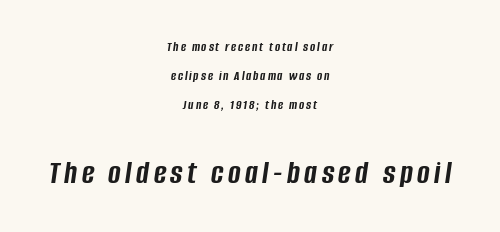
This rendering features lettering with no underline. Regarding leading, the lines here are spaced well apart. The paragraph shown floats in the horizontal middle. The characters look thick and weighty, a clear bold. These lines are rendered in a variable-pitch font. Emphasis-style slanted type is in use.
